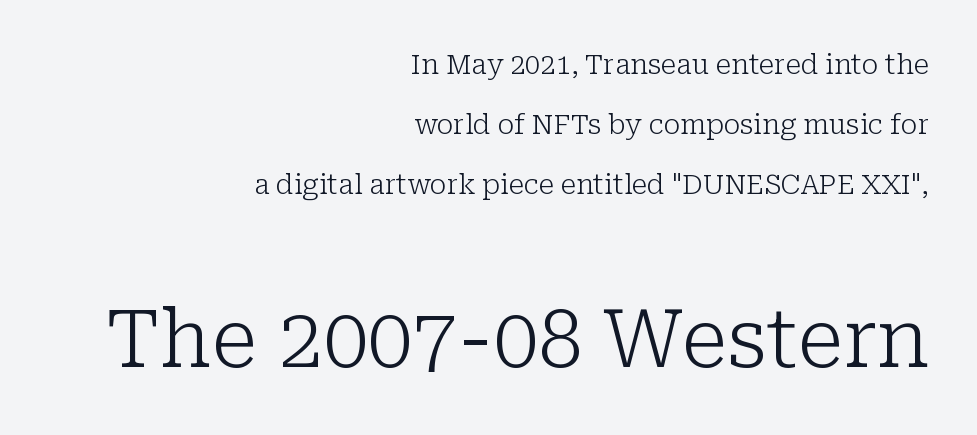
Compared with typical paragraphs, the rows here are farther apart. The passage shown begins with its smaller block and ends with its larger one. Glyph-to-glyph distance matches everyday printed text. Proportional: the letters do not fall into vertical columns. The font is comparable to plain body text, perhaps lighter.
